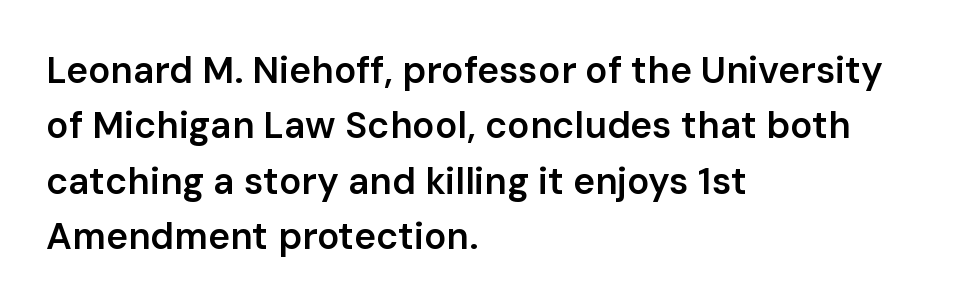
Q: Is the text bold? A: Semi-bold.
Q: Is the text italic (slanted)? A: No, it is upright.
Q: Is the typeface a serif or a sans-serif typeface? A: Sans-serif.
Q: Is the text underlined? A: No.
Q: How is the paragraph aligned? A: Left-aligned.
Q: Is the spacing between letters normal or unusually wide? A: Normal.
Q: Is the spacing between lines tight, normal or loose? A: Normal.
Q: Width (condensed, normal, or wide)? A: Normal.
Q: Stroke contrast? A: Low.
Q: x-height? A: Medium.
Q: Monospaced? A: No.
